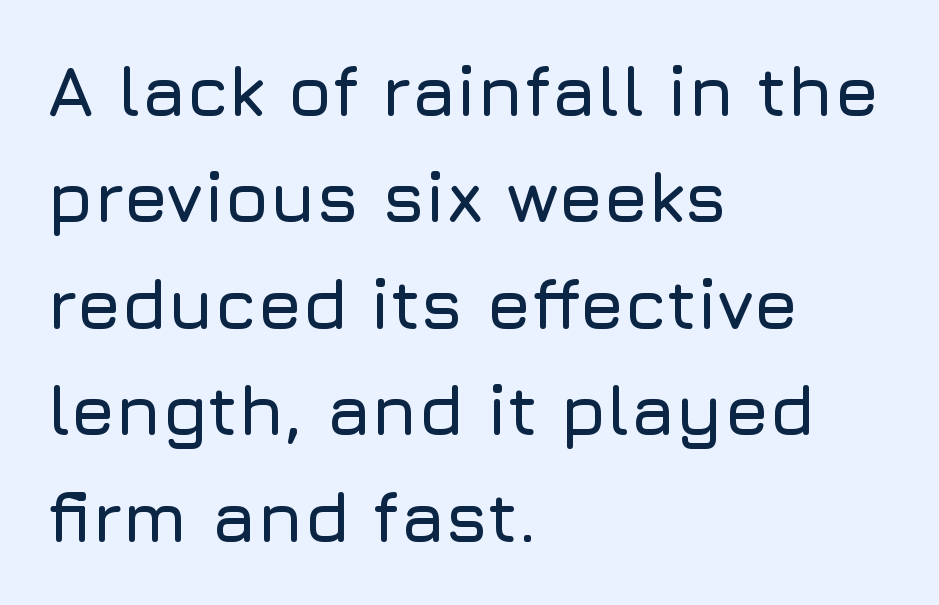
Does extra space separate the letters? No, they use regular spacing. The rendering uses natural spacing where letterforms have individual widths. Left-aligned paragraph, ragged on the right. Ascenders rise straight up at ninety degrees.
